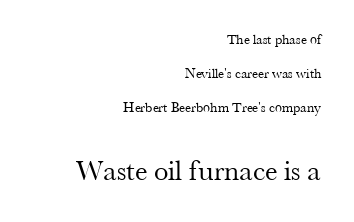
{"serif": "yes", "italic": "no", "bold": "no", "weight": "regular", "width": "normal", "stroke_contrast": "medium", "x_height": "small", "monospaced": "no", "underline": "no", "align": "right", "line_spacing": "loose", "line_spacing_ratio": 2.42, "letter_spacing": "normal", "letter_spacing_em": 0.0, "larger_block": "second", "size_ratio": 2.07, "glyph_px": 29}
